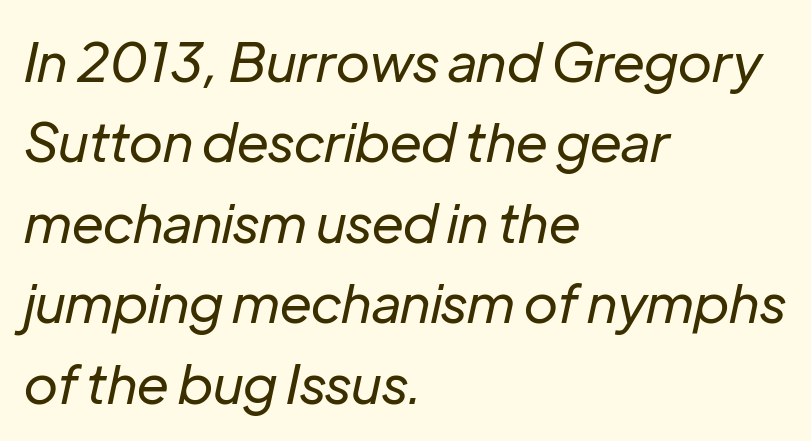
The string is rendered with underlining switched off. The lines sit at an ordinary, default distance from one another. Inter-character spacing is left at the font's built-in metrics. Stroke thickness stays within the range of a standard reading face or lighter.
